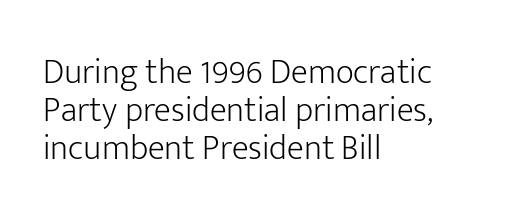
The image shows 35 px light sans-serif type, upright; set left-aligned, tight line spacing (1.08x), normal letter spacing, not underlined; low stroke contrast and a medium x-height.
